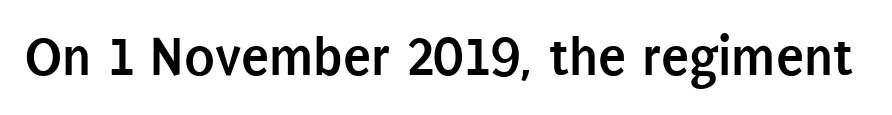
{"serif": "no", "italic": "no", "bold": "yes", "weight": "semibold", "width": "condensed", "stroke_contrast": "low", "x_height": "large", "monospaced": "no", "underline": "no", "letter_spacing": "normal", "letter_spacing_em": 0.0, "glyph_px": 57}
